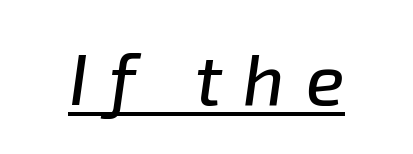
{"italic": "yes", "lean": "right", "slant_degrees": 8, "width": "normal", "stroke_contrast": "low", "x_height": "medium", "monospaced": "no", "underline": "yes", "letter_spacing": "wide", "letter_spacing_em": 0.3, "glyph_px": 71}
